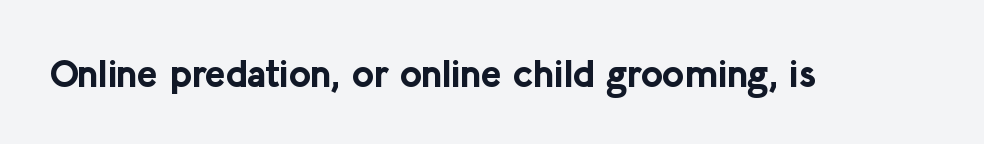
Q: Is the text bold? A: Yes.
Q: Is the text italic (slanted)? A: No, it is upright.
Q: Is the typeface a serif or a sans-serif typeface? A: Sans-serif.
Q: Is the text underlined? A: No.
Q: Is the spacing between letters normal or unusually wide? A: Normal.
Q: Width (condensed, normal, or wide)? A: Normal.
Q: Stroke contrast? A: Low.
Q: x-height? A: Medium.
Q: Monospaced? A: No.
